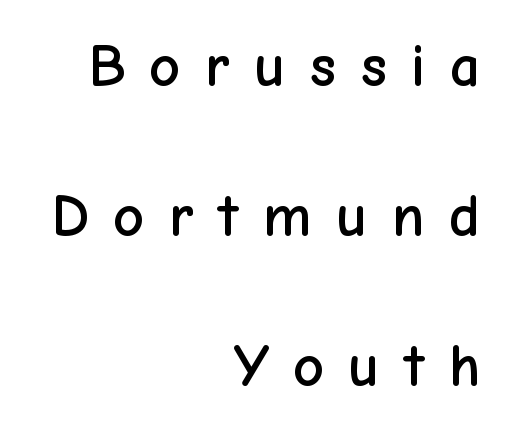
The image shows 61 px sans-serif type, upright; set right-aligned, loose line spacing (2.46x), unusually wide letter spacing (+0.4 em), not underlined; low stroke contrast and a medium x-height.
